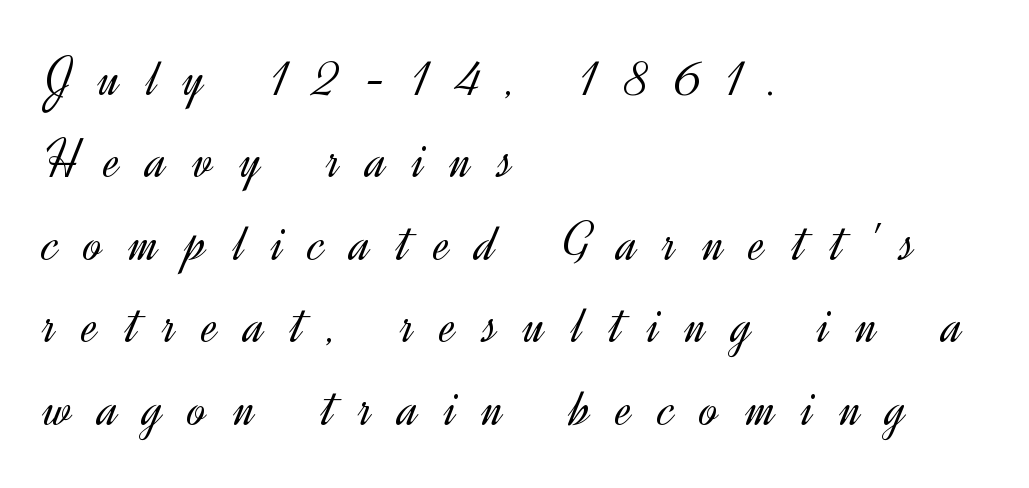
The image shows 55 px light sans-serif type; set left-aligned, normal line spacing (1.5x), unusually wide letter spacing (+0.48 em), not underlined; a small x-height.
